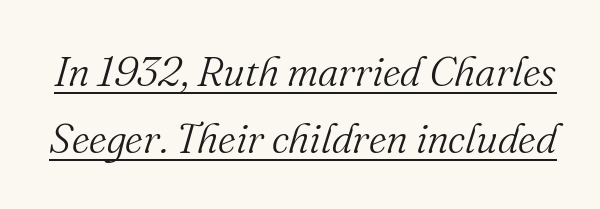
The horizontal fit of the characters is conventional and even. Here the designer chose a conventional face with non-uniform glyph widths. The space between consecutive lines is moderate. Underline: present. The letterforms sit at book weight or below. Notice how the stems are inclined rather than vertical — that's the hallmark of italics.
